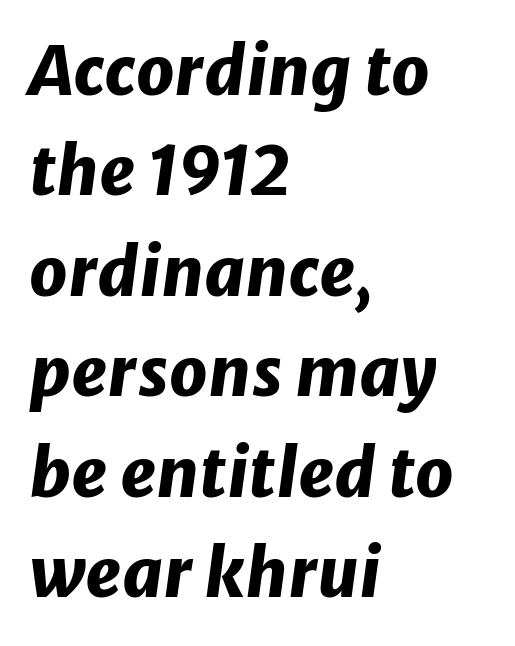
There's an unmistakable incline to the writing here. How are the letters spaced? Ordinarily, with no added tracking. If you drew a ruler down the left edge, every line would touch it. Note the varied advance widths — an 'i' is clearly narrower than an 'm'.
